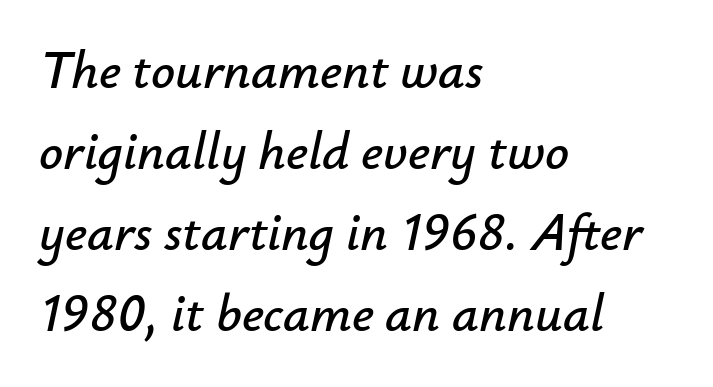
{"italic": "yes", "lean": "right", "slant_degrees": 12, "width": "normal", "stroke_contrast": "low", "x_height": "small", "monospaced": "no", "underline": "no", "align": "left", "line_spacing": "normal", "line_spacing_ratio": 1.53, "letter_spacing": "normal", "letter_spacing_em": 0.0, "glyph_px": 53}
